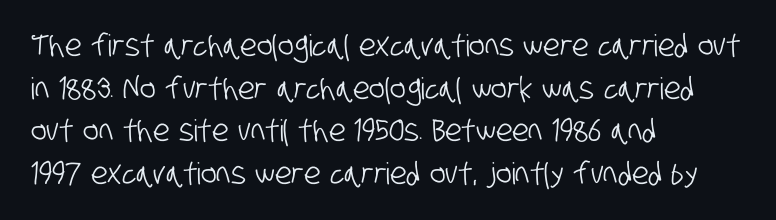
Q: Is the typeface a serif or a sans-serif typeface? A: Sans-serif.
Q: Is the text underlined? A: No.
Q: How is the paragraph aligned? A: Left-aligned.
Q: Is the spacing between letters normal or unusually wide? A: Normal.
Q: Is the spacing between lines tight, normal or loose? A: Normal.
Q: Width (condensed, normal, or wide)? A: Condensed.
Q: Stroke contrast? A: Low.
Q: x-height? A: Large.
Q: Monospaced? A: No.
